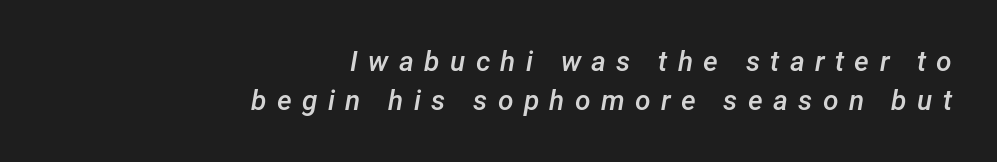
{"italic": "yes", "lean": "right", "slant_degrees": 12, "bold": "semi", "weight": "semibold", "width": "normal", "stroke_contrast": "low", "x_height": "medium", "monospaced": "no", "underline": "no", "align": "right", "line_spacing": "normal", "line_spacing_ratio": 1.39, "letter_spacing": "wide", "letter_spacing_em": 0.37, "glyph_px": 28}
